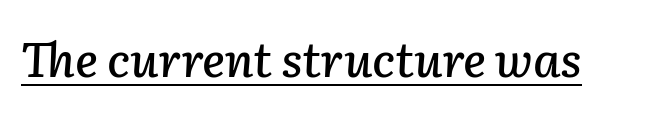
The letters advance in unequal steps, a hallmark of proportional type. The specimen includes a rule beneath the text block's lines. Glyph-to-glyph distance matches everyday printed text. These lines were composed using italics.
